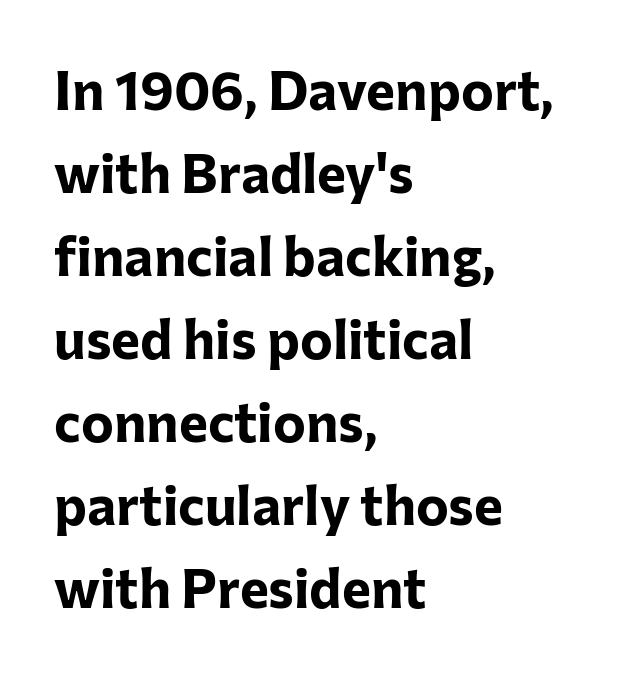
{"serif": "no", "italic": "no", "bold": "yes", "weight": "bold", "width": "normal", "stroke_contrast": "low", "x_height": "medium", "monospaced": "no", "underline": "no", "align": "left", "line_spacing": "normal", "line_spacing_ratio": 1.51, "letter_spacing": "normal", "letter_spacing_em": 0.0, "glyph_px": 55}
